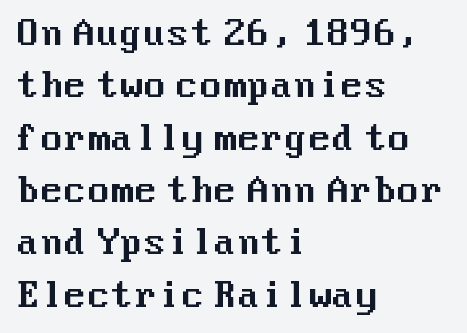
The image shows 34 px sans-serif type, upright; set left-aligned, normal line spacing (1.54x), normal letter spacing, not underlined; medium stroke contrast and a medium x-height.
